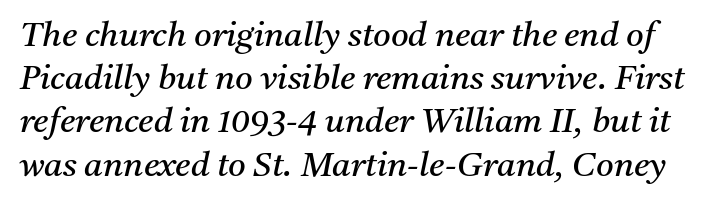
Ink coverage per letter is moderate at most. Leading: standard. What stands out about the letter spacing? Nothing — it is the standard amount. Unlike a clean sans, this face finishes its strokes with serifs.
